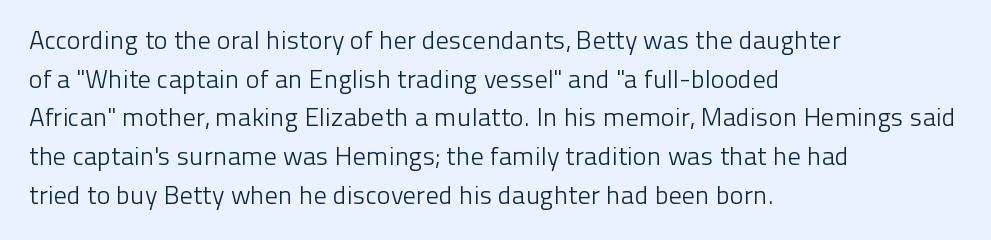
{"italic": "no", "bold": "no", "underline": "no", "align": "left", "line_spacing": "normal", "line_spacing_ratio": 1.49, "letter_spacing": "normal", "letter_spacing_em": 0.0, "glyph_px": 26}
